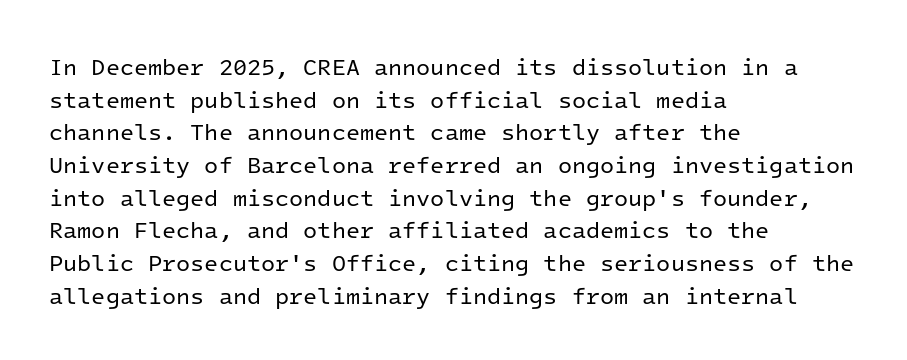
Characters follow at the spacing the type designer built in. The letterforms sit at book weight or below. Rendered with straight, roman letterforms. The rows are spaced the way most documents space them. The strip under each line holds only bare page.
